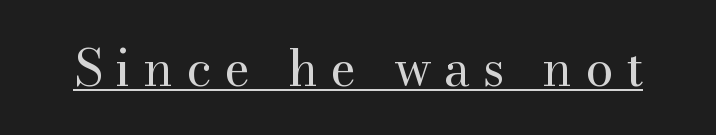
The image shows 50 px regular-weight serif type, upright; set unusually wide letter spacing (+0.25 em), underlined; medium stroke contrast and a small x-height.
